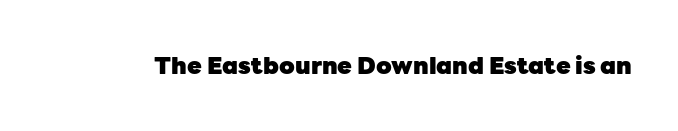
Q: Is the text bold? A: Yes.
Q: Is the text italic (slanted)? A: No, it is upright.
Q: Is the text underlined? A: No.
Q: Is the spacing between letters normal or unusually wide? A: Normal.
